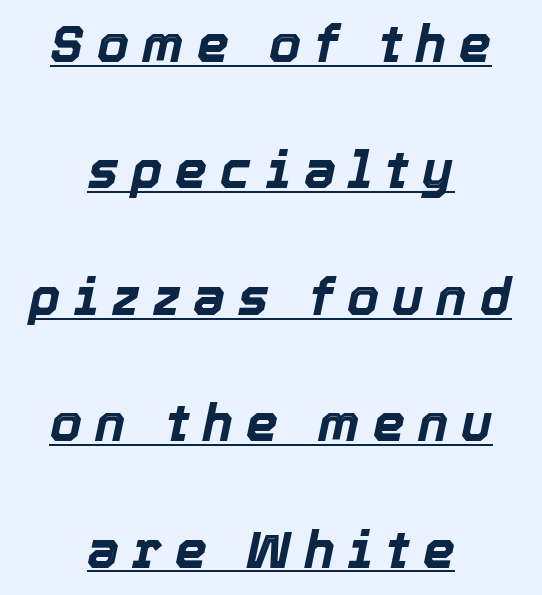
{"italic": "yes", "lean": "right", "slant_degrees": 12, "bold": "yes", "weight": "bold", "width": "normal", "x_height": "medium", "monospaced": "no", "underline": "yes", "align": "center", "line_spacing": "loose", "line_spacing_ratio": 2.48, "letter_spacing": "wide", "letter_spacing_em": 0.26, "glyph_px": 51}
